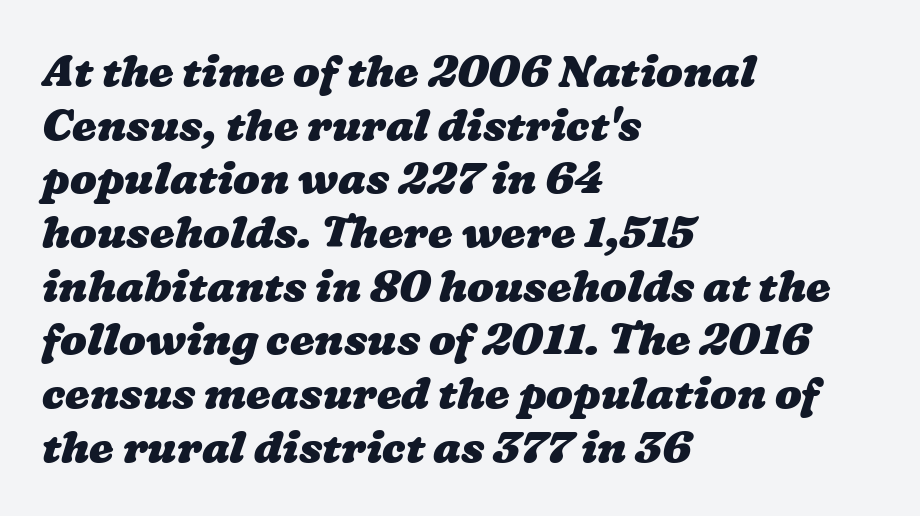
The image shows 44 px heavy, wide type; set left-aligned, line spacing 1.22x, normal letter spacing, not underlined; low stroke contrast and a medium x-height.
